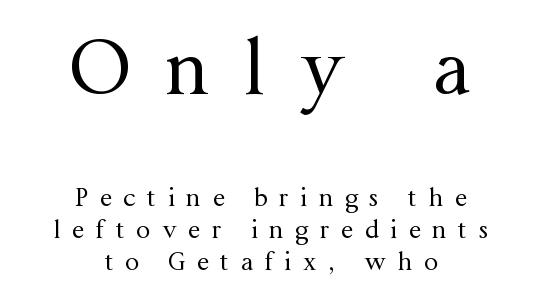
Q: Is the text bold? A: No.
Q: Is the text italic (slanted)? A: No, it is upright.
Q: Is the typeface a serif or a sans-serif typeface? A: Serif.
Q: Is the text underlined? A: No.
Q: How is the paragraph aligned? A: Centered.
Q: Is the spacing between letters normal or unusually wide? A: Unusually wide.
Q: Is the spacing between lines tight, normal or loose? A: Normal.
Q: Which block of text is set in a larger size, the first (top) or the second (bottom)? A: The first (top) one.
Q: Width (condensed, normal, or wide)? A: Normal.
Q: Stroke contrast? A: Medium.
Q: x-height? A: Medium.
Q: Monospaced? A: No.
